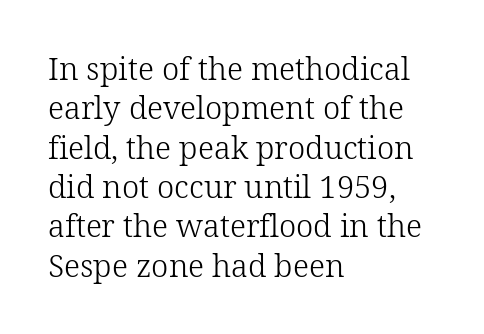
{"serif": "yes", "italic": "no", "bold": "no", "weight": "light", "width": "normal", "stroke_contrast": "low", "x_height": "medium", "monospaced": "no", "underline": "no", "align": "left", "line_spacing": "normal", "line_spacing_ratio": 1.27, "letter_spacing": "normal", "letter_spacing_em": 0.0, "glyph_px": 31}
